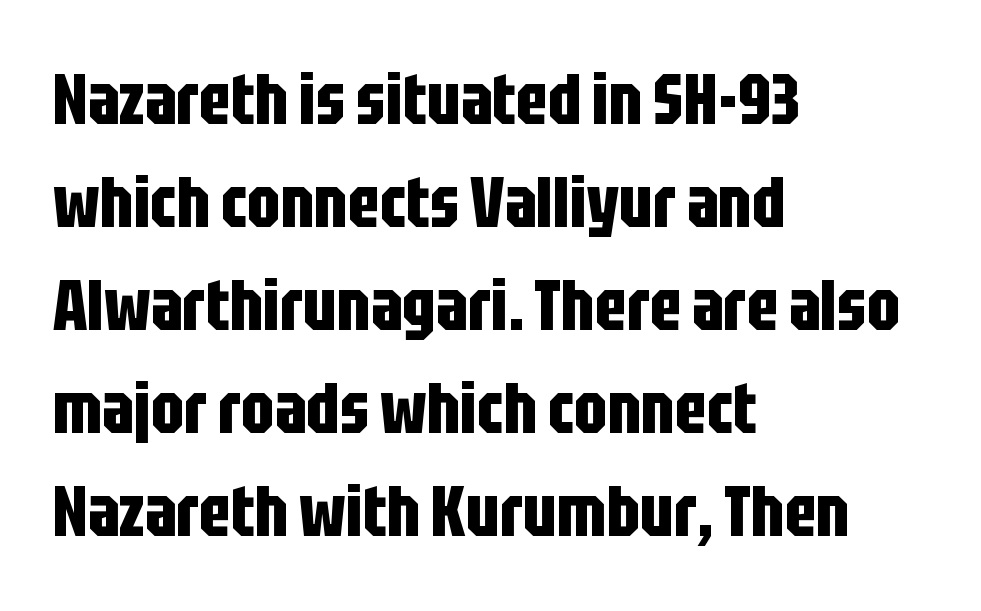
Q: Is the text bold? A: Yes.
Q: Is the text italic (slanted)? A: No, it is upright.
Q: Is the typeface a serif or a sans-serif typeface? A: Sans-serif.
Q: Is the text underlined? A: No.
Q: How is the paragraph aligned? A: Left-aligned.
Q: Is the spacing between letters normal or unusually wide? A: Normal.
Q: Is the spacing between lines tight, normal or loose? A: Normal.
Q: Width (condensed, normal, or wide)? A: Condensed.
Q: Stroke contrast? A: Low.
Q: x-height? A: Large.
Q: Monospaced? A: No.
